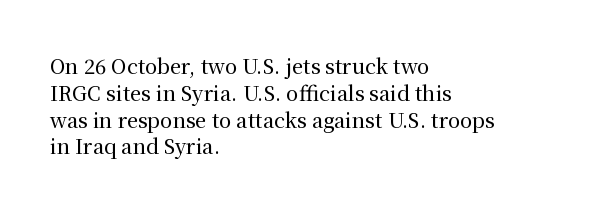
The image shows 20 px text type, upright; set left-aligned, normal line spacing (1.34x), normal letter spacing, not underlined.
